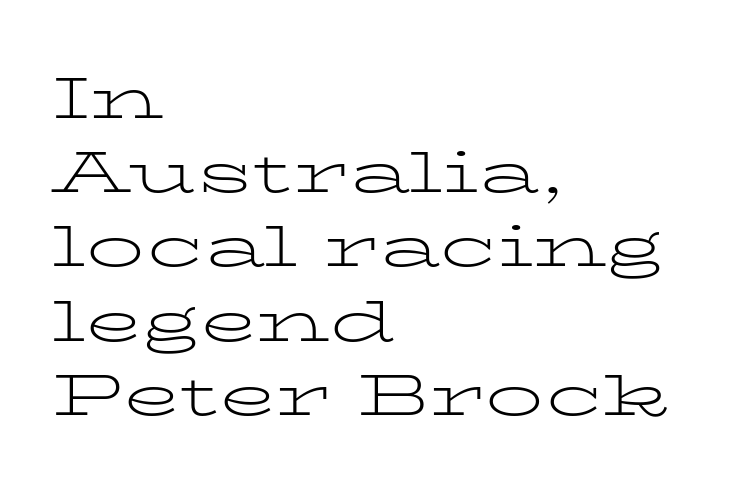
This block has exactly the height ordinary leading produces. Unlike italic type, these characters show no tilt at all. These lines are rendered in a variable-pitch font. Descenders hang freely into open space. The paragraph shown leans on its left margin. Type style note: has serifs.
